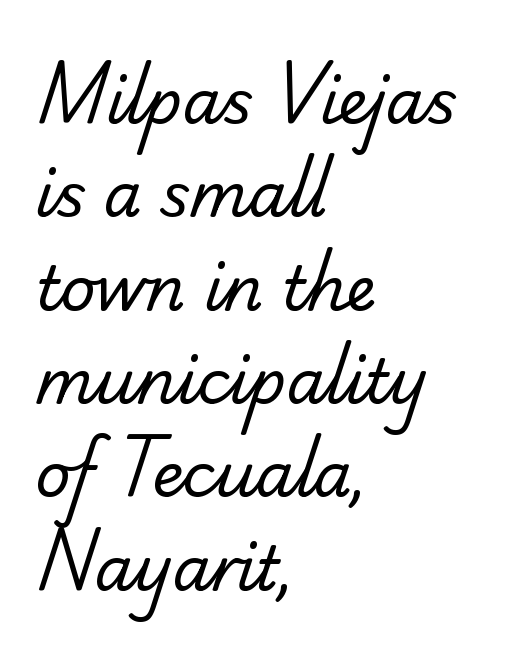
The image shows 61 px regular-weight sans-serif type; set left-aligned, normal line spacing (1.53x), normal letter spacing, not underlined; low stroke contrast and a small x-height.
